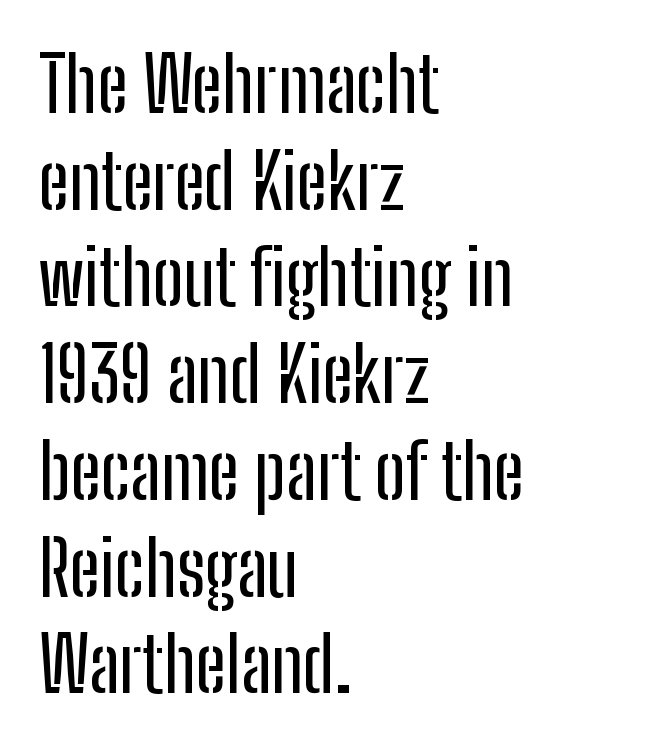
Q: Is the text italic (slanted)? A: No, it is upright.
Q: Is the typeface a serif or a sans-serif typeface? A: Sans-serif.
Q: Is the text underlined? A: No.
Q: How is the paragraph aligned? A: Left-aligned.
Q: Is the spacing between letters normal or unusually wide? A: Normal.
Q: Is the spacing between lines tight, normal or loose? A: Normal.
Q: Width (condensed, normal, or wide)? A: Condensed.
Q: Stroke contrast? A: Low.
Q: x-height? A: Medium.
Q: Monospaced? A: No.
